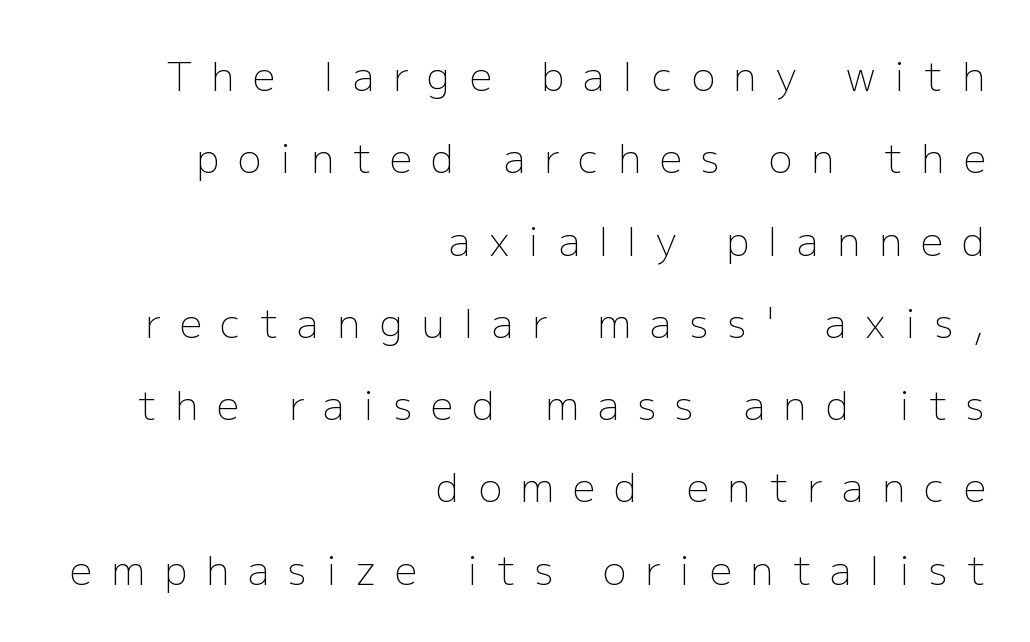
Visually the block forms a straight wall on the right and a jagged coastline on the left. Loose tracking; the words dissolve into strings of separated letters. Weight: not bold — regular or lighter. The specimen omits any rule beneath the text block's lines. A typesetter would call this proportional, since set widths differ per character. Type style note: lacks serifs.
